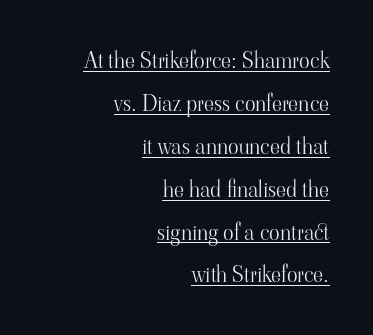
The image shows 22 px text type, upright; set right-aligned, loose line spacing (1.95x), normal letter spacing, underlined.
